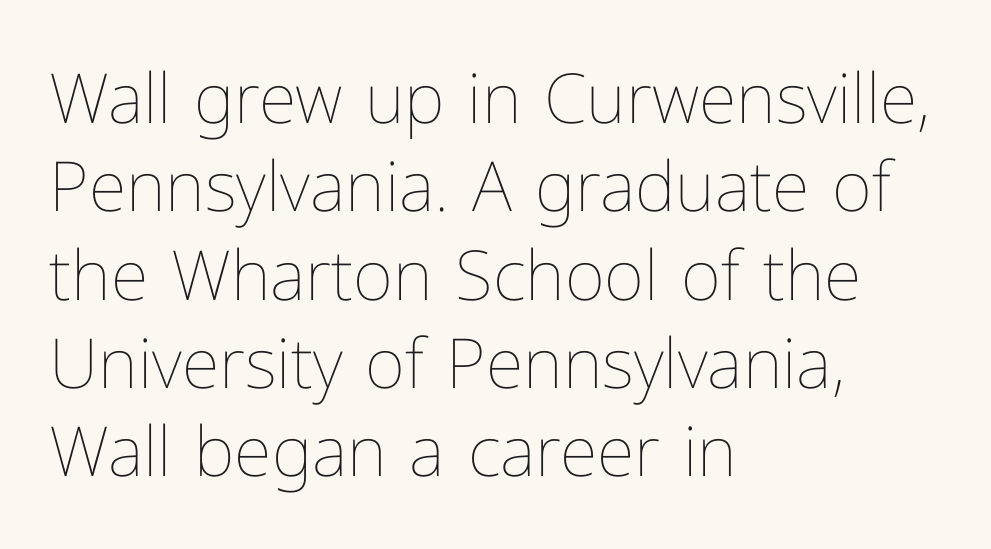
{"italic": "no", "bold": "no", "weight": "thin", "width": "normal", "stroke_contrast": "low", "x_height": "medium", "monospaced": "no", "underline": "no", "align": "left", "line_spacing": "normal", "line_spacing_ratio": 1.28, "letter_spacing": "normal", "letter_spacing_em": 0.0, "glyph_px": 69}
